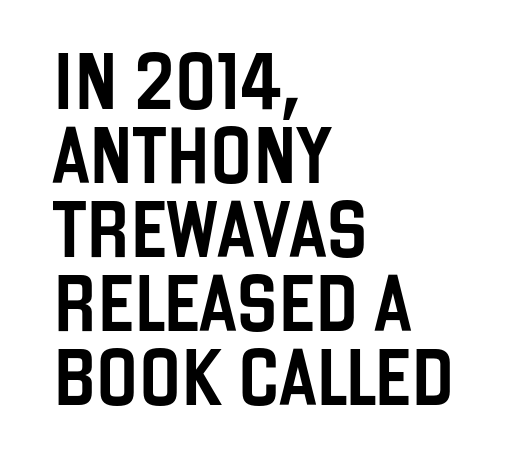
The image shows 56 px condensed sans-serif type, upright; set left-aligned, normal line spacing (1.32x), normal letter spacing, not underlined; low stroke contrast and a large x-height.
